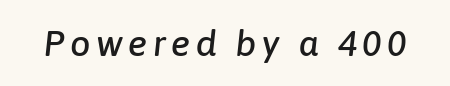
The image shows 36 px text type, italic (leaning right); set not underlined; low stroke contrast and a medium x-height.
